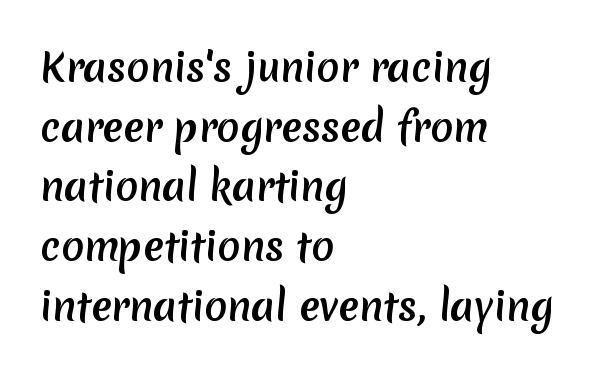
{"serif": "no", "bold": "yes", "weight": "semibold", "width": "normal", "stroke_contrast": "low", "x_height": "medium", "monospaced": "no", "underline": "no", "align": "left", "line_spacing": "normal", "line_spacing_ratio": 1.57, "letter_spacing": "normal", "letter_spacing_em": 0.0, "glyph_px": 38}
